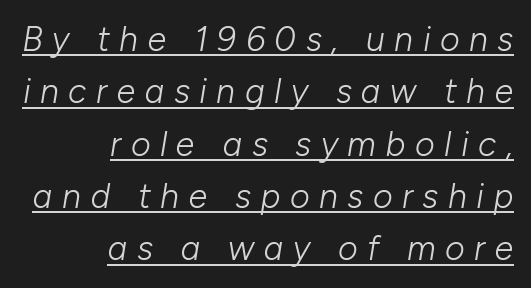
{"italic": "yes", "lean": "right", "slant_degrees": 10, "bold": "no", "weight": "light", "width": "normal", "stroke_contrast": "low", "x_height": "medium", "monospaced": "no", "underline": "yes", "align": "right", "line_spacing": "normal", "line_spacing_ratio": 1.54, "letter_spacing": "wide", "letter_spacing_em": 0.28, "glyph_px": 34}
